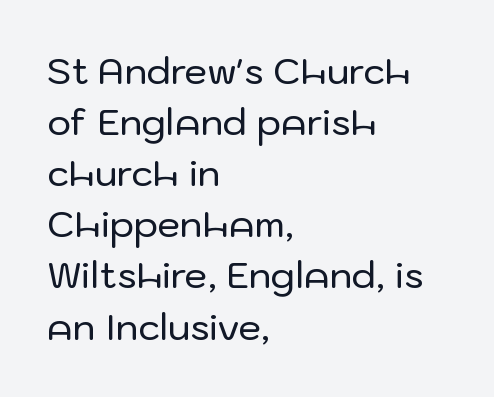
The image shows 36 px sans-serif type, upright; set left-aligned, normal line spacing (1.42x), normal letter spacing, not underlined; low stroke contrast and a medium x-height.
